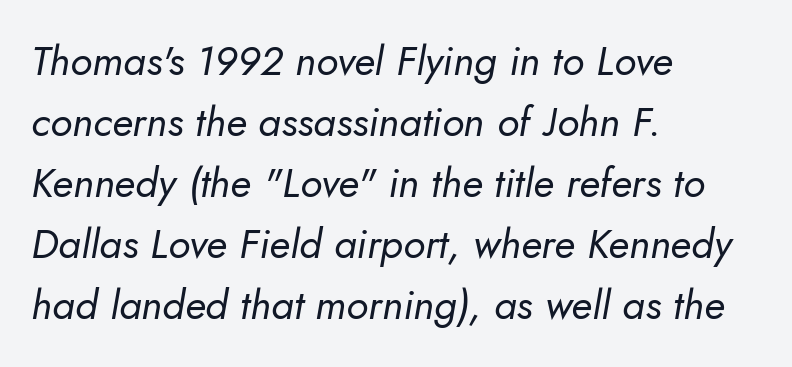
{"serif": "no", "bold": "no", "weight": "regular", "width": "normal", "stroke_contrast": "low", "x_height": "small", "monospaced": "no", "underline": "no", "align": "left", "line_spacing": "normal", "line_spacing_ratio": 1.49, "letter_spacing": "normal", "letter_spacing_em": 0.0, "glyph_px": 41}
